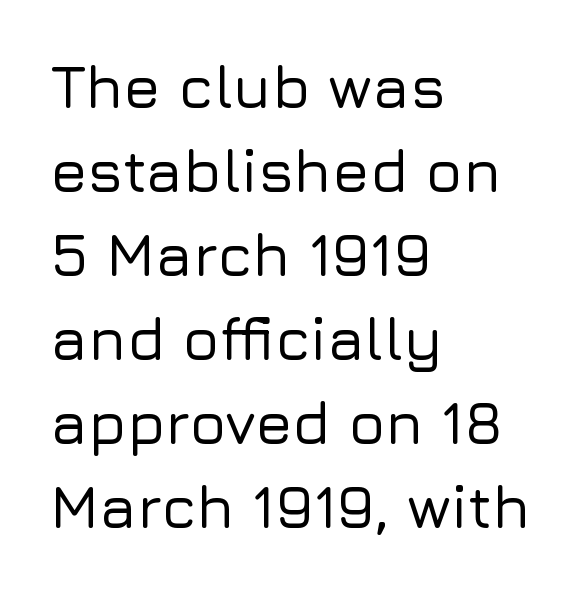
The image shows 60 px sans-serif type, upright; set left-aligned, normal line spacing (1.4x), normal letter spacing, not underlined; low stroke contrast and a medium x-height.
